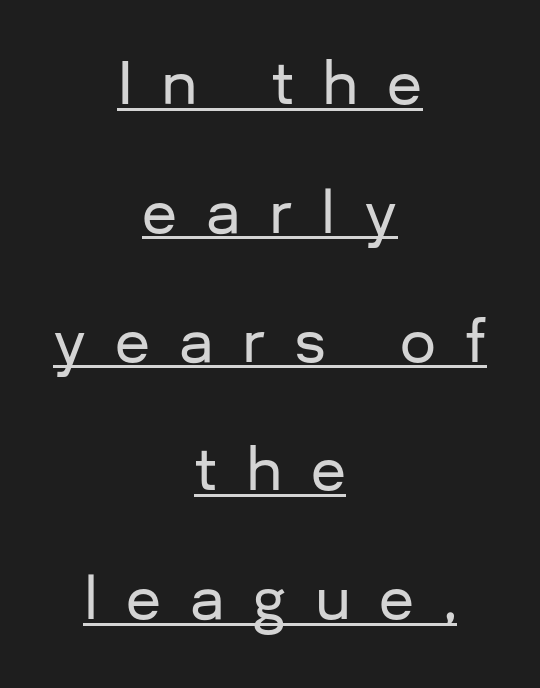
{"serif": "no", "italic": "no", "width": "normal", "stroke_contrast": "low", "x_height": "medium", "monospaced": "no", "underline": "yes", "align": "center", "line_spacing": "loose", "line_spacing_ratio": 2.26, "letter_spacing": "wide", "letter_spacing_em": 0.5, "glyph_px": 57}
